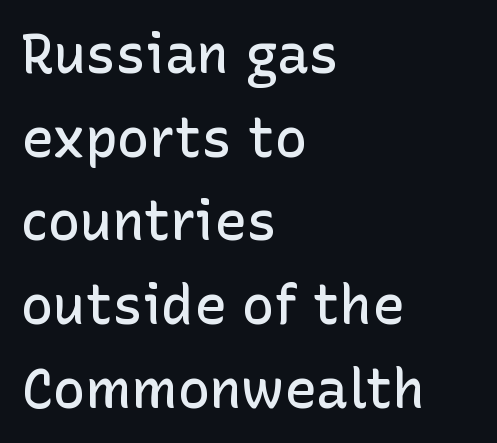
Q: Is the text bold? A: Semi-bold.
Q: Is the text italic (slanted)? A: No, it is upright.
Q: Is the typeface a serif or a sans-serif typeface? A: Sans-serif.
Q: Is the text underlined? A: No.
Q: How is the paragraph aligned? A: Left-aligned.
Q: Is the spacing between letters normal or unusually wide? A: Normal.
Q: Is the spacing between lines tight, normal or loose? A: Normal.
Q: Width (condensed, normal, or wide)? A: Normal.
Q: Stroke contrast? A: Low.
Q: x-height? A: Medium.
Q: Monospaced? A: No.
